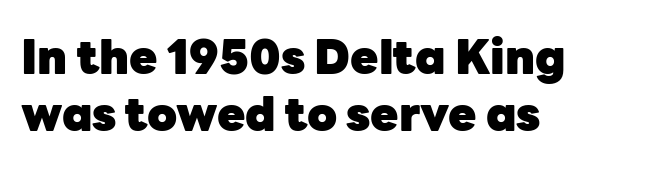
The image shows 46 px heavy sans-serif type, upright; set left-aligned, line spacing 1.24x, normal letter spacing, not underlined; low stroke contrast and a medium x-height.
